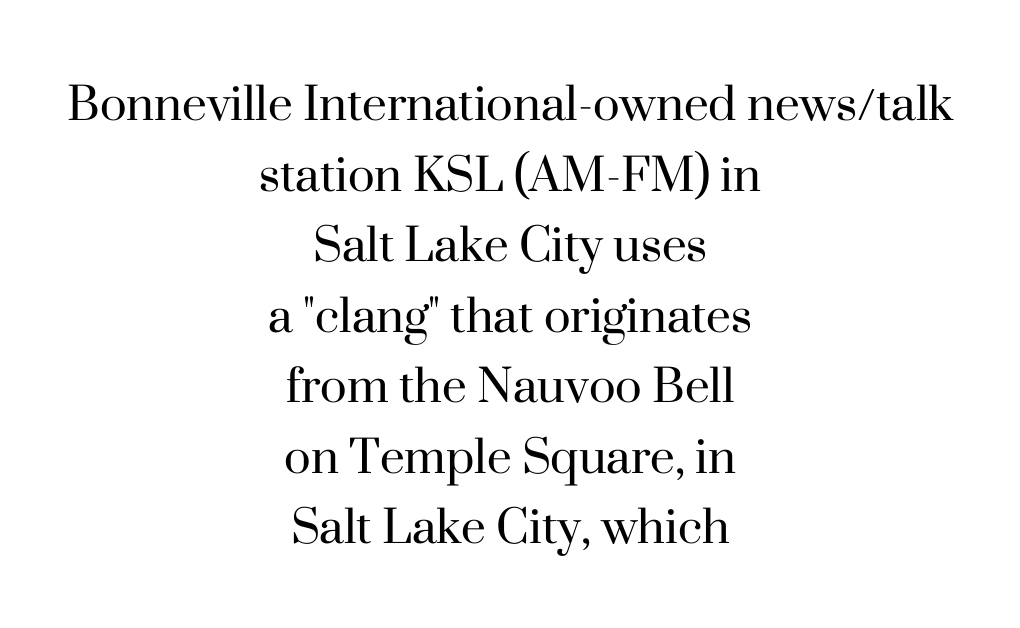
The image shows 56 px regular-weight serif type, upright; set centered, normal line spacing (1.26x), normal letter spacing, not underlined; high stroke contrast and a small x-height.
